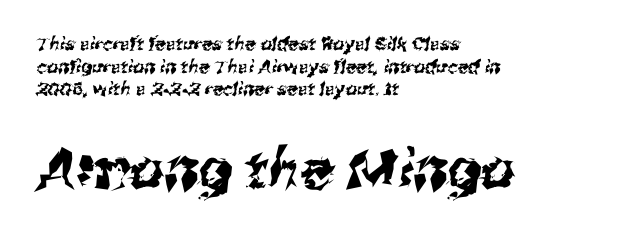
Nothing unusual about the tracking: characters are spaced as the font intends. The passage shown is typed in a proportional face where columns would drift. Examine the stroke ends and you'll find no serifs. Compare the two chunks: the lower has the greater cap height. Decoration check: the copy has no underline.
